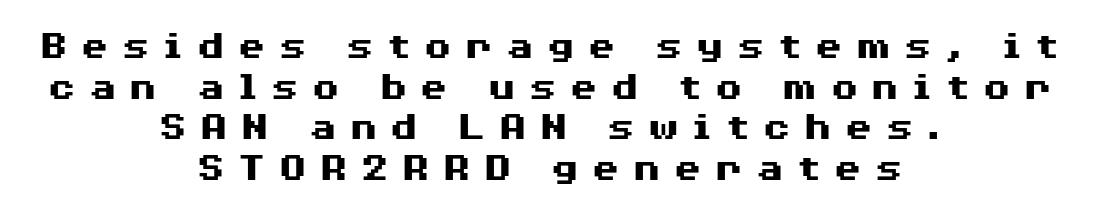
{"serif": "no", "italic": "no", "bold": "yes", "weight": "heavy", "width": "wide", "stroke_contrast": "medium", "x_height": "medium", "monospaced": "no", "underline": "no", "align": "center", "line_spacing": "tight", "line_spacing_ratio": 0.97, "letter_spacing": "wide", "letter_spacing_em": 0.28, "glyph_px": 42}
